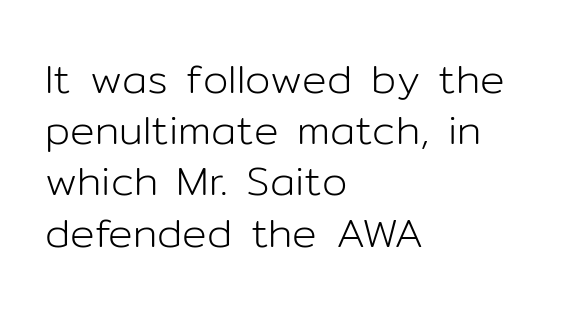
The image shows 41 px light sans-serif type, upright; set left-aligned, normal line spacing (1.25x), normal letter spacing, not underlined; low stroke contrast and a medium x-height.
